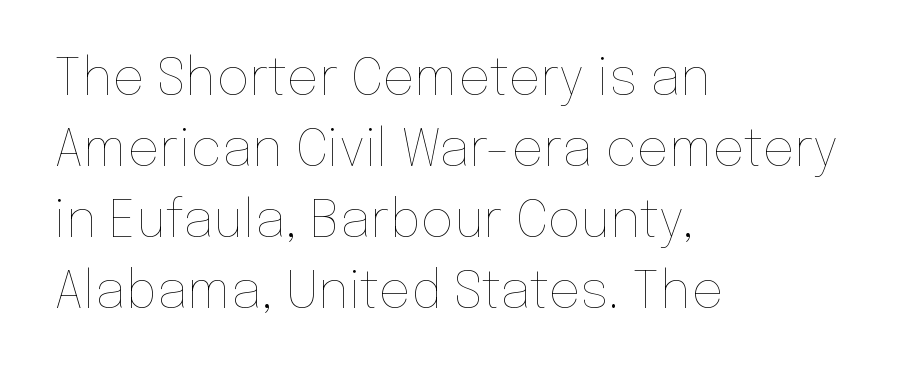
Q: Is the text bold? A: No.
Q: Is the text italic (slanted)? A: No, it is upright.
Q: Is the text underlined? A: No.
Q: How is the paragraph aligned? A: Left-aligned.
Q: Is the spacing between letters normal or unusually wide? A: Normal.
Q: Is the spacing between lines tight, normal or loose? A: Normal.
Q: Width (condensed, normal, or wide)? A: Normal.
Q: Stroke contrast? A: Low.
Q: x-height? A: Medium.
Q: Monospaced? A: No.
